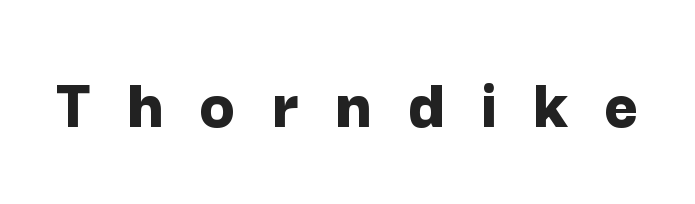
{"serif": "no", "italic": "no", "bold": "yes", "weight": "bold", "width": "normal", "stroke_contrast": "low", "x_height": "medium", "monospaced": "no", "underline": "no", "letter_spacing": "wide", "letter_spacing_em": 0.48, "glyph_px": 74}
